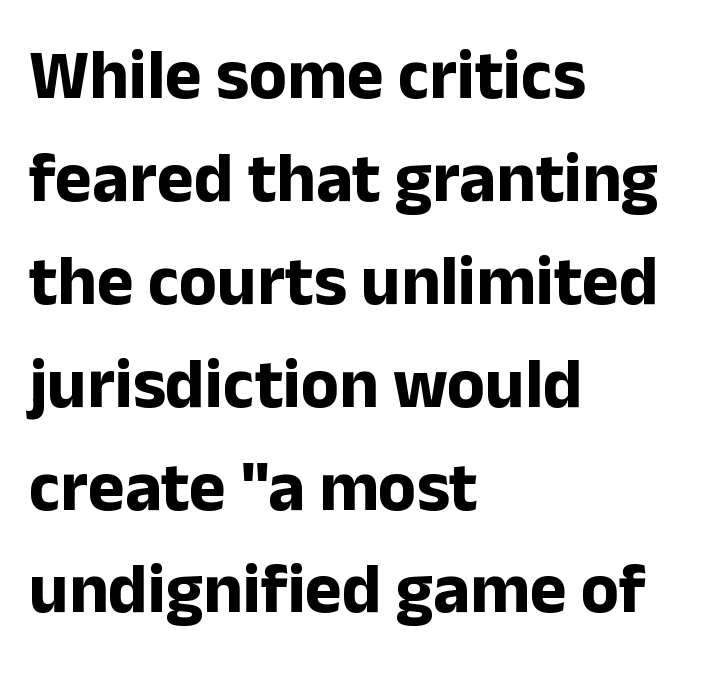
The image shows 70 px bold sans-serif type, upright; set left-aligned, normal line spacing (1.47x), normal letter spacing, not underlined; low stroke contrast and a medium x-height.
